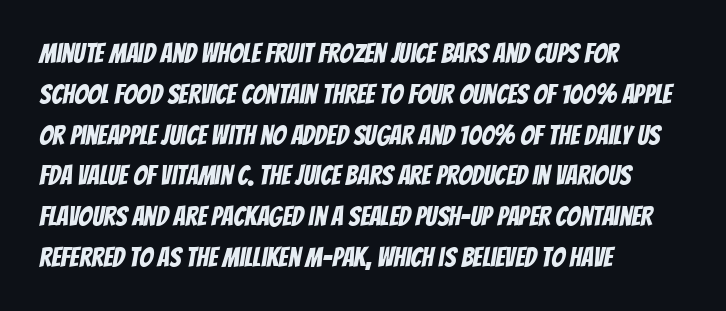
{"underline": "no", "align": "left", "line_spacing": "normal", "line_spacing_ratio": 1.51, "letter_spacing": "normal", "letter_spacing_em": 0.0, "glyph_px": 27}
